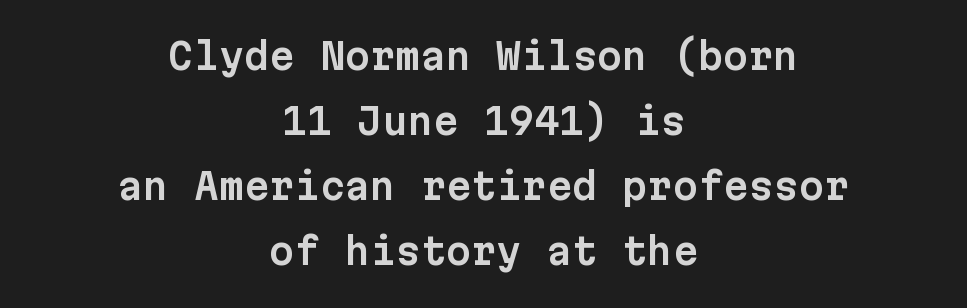
Q: Is the text italic (slanted)? A: No, it is upright.
Q: Is the typeface a serif or a sans-serif typeface? A: Sans-serif.
Q: Is the text underlined? A: No.
Q: How is the paragraph aligned? A: Centered.
Q: Is the spacing between letters normal or unusually wide? A: Normal.
Q: Width (condensed, normal, or wide)? A: Normal.
Q: Stroke contrast? A: Low.
Q: x-height? A: Medium.
Q: Monospaced? A: Yes.
